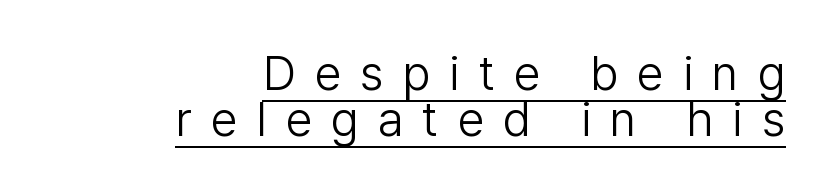
Q: Is the text bold? A: No.
Q: Is the text italic (slanted)? A: No, it is upright.
Q: Is the typeface a serif or a sans-serif typeface? A: Sans-serif.
Q: Is the text underlined? A: Yes.
Q: How is the paragraph aligned? A: Right-aligned.
Q: Is the spacing between letters normal or unusually wide? A: Unusually wide.
Q: Is the spacing between lines tight, normal or loose? A: Tight.
Q: Width (condensed, normal, or wide)? A: Normal.
Q: Stroke contrast? A: Low.
Q: x-height? A: Medium.
Q: Monospaced? A: No.
